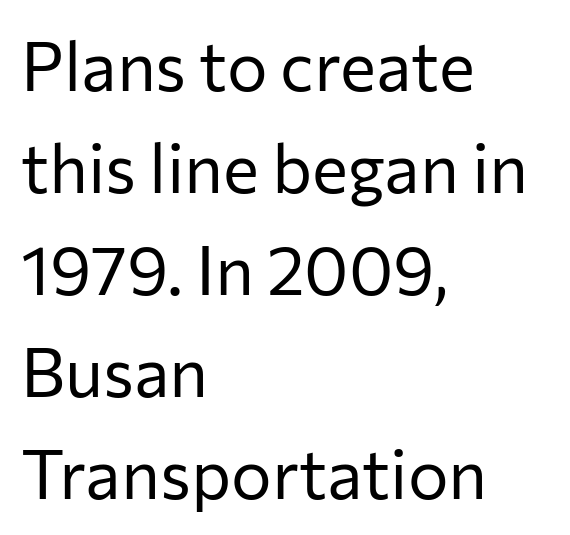
{"serif": "no", "italic": "no", "bold": "no", "weight": "regular", "width": "normal", "stroke_contrast": "low", "x_height": "medium", "monospaced": "no", "underline": "no", "align": "left", "line_spacing": "normal", "line_spacing_ratio": 1.5, "letter_spacing": "normal", "letter_spacing_em": 0.0, "glyph_px": 68}
